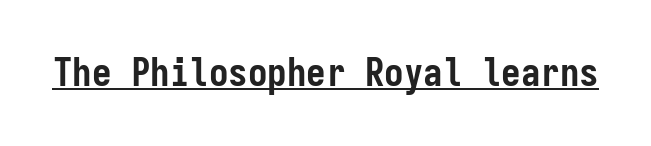
Descenders here cross a horizontal rule under the line. Weight: bold. Letter spacing: default. The font family rendered here belongs to the sans-serif group. Is this a fixed-width face? Yes — each glyph sits in an identical cell.
